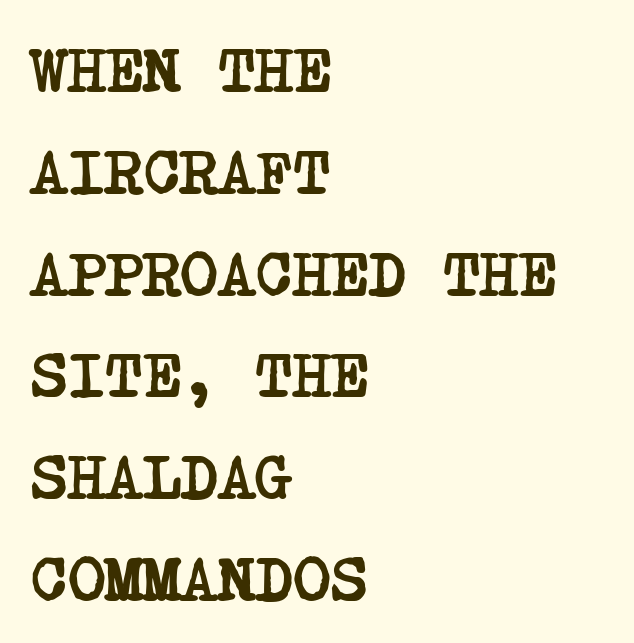
Q: Is the text bold? A: Yes.
Q: Is the typeface a serif or a sans-serif typeface? A: Serif.
Q: Is the text underlined? A: No.
Q: How is the paragraph aligned? A: Left-aligned.
Q: Is the spacing between letters normal or unusually wide? A: Normal.
Q: Is the spacing between lines tight, normal or loose? A: Normal.
Q: Width (condensed, normal, or wide)? A: Condensed.
Q: Stroke contrast? A: Low.
Q: x-height? A: Large.
